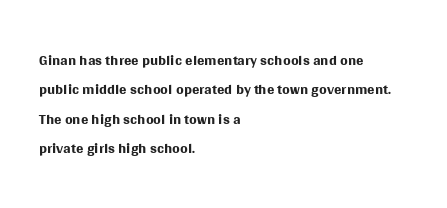
Caption: face not bold, strokes unweighted. Whoever set this chose a conventional vertical rhythm. This sample uses plain, unmodified letter spacing. The lettering stays uniformly vertical, giving the passage a roman look. Rule under the text: the space is simply empty.
